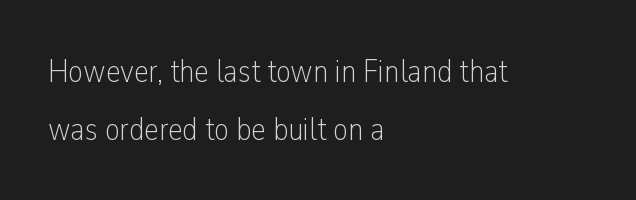
Q: Is the text bold? A: No.
Q: Is the text italic (slanted)? A: No, it is upright.
Q: Is the typeface a serif or a sans-serif typeface? A: Sans-serif.
Q: Is the text underlined? A: No.
Q: How is the paragraph aligned? A: Left-aligned.
Q: Is the spacing between letters normal or unusually wide? A: Normal.
Q: Width (condensed, normal, or wide)? A: Condensed.
Q: Stroke contrast? A: Low.
Q: x-height? A: Medium.
Q: Monospaced? A: No.
